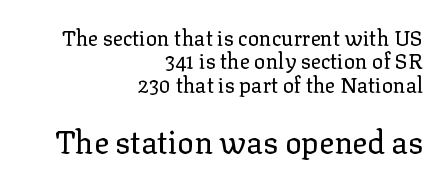
{"serif": "yes", "italic": "no", "bold": "no", "weight": "regular", "width": "normal", "stroke_contrast": "low", "x_height": "medium", "monospaced": "no", "underline": "no", "align": "right", "line_spacing": "tight", "line_spacing_ratio": 1.11, "letter_spacing": "normal", "letter_spacing_em": 0.0, "larger_block": "second", "size_ratio": 1.48, "glyph_px": 31}
